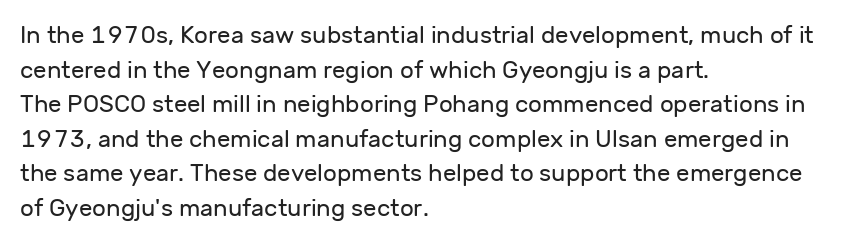
{"italic": "no", "bold": "no", "underline": "no", "align": "left", "line_spacing": "normal", "line_spacing_ratio": 1.44, "letter_spacing": "normal", "letter_spacing_em": 0.0, "glyph_px": 24}
